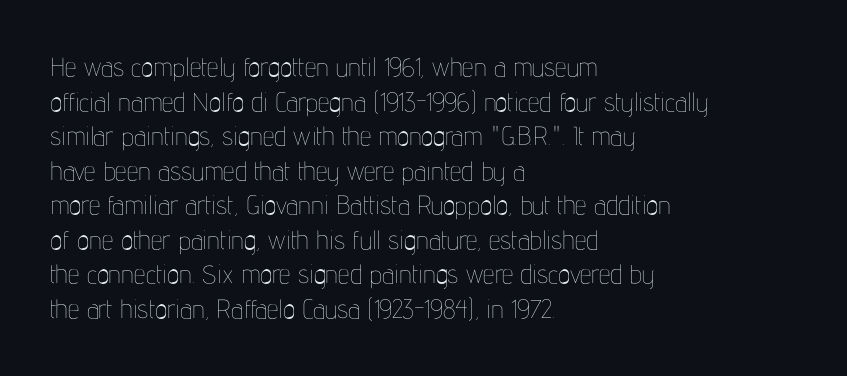
No chunkiness to these letters — they're not bold. A classic flush-left, rag-right setting is used for this passage. One glance says typical: line gaps are just what's usual. The letters sit at their default tracking, neither squeezed nor spread.
